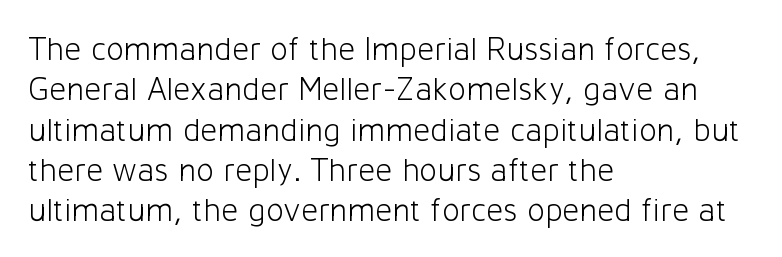
Q: Is the text bold? A: No.
Q: Is the text italic (slanted)? A: No, it is upright.
Q: Is the typeface a serif or a sans-serif typeface? A: Sans-serif.
Q: Is the text underlined? A: No.
Q: How is the paragraph aligned? A: Left-aligned.
Q: Is the spacing between letters normal or unusually wide? A: Normal.
Q: Width (condensed, normal, or wide)? A: Normal.
Q: Stroke contrast? A: Low.
Q: x-height? A: Medium.
Q: Monospaced? A: No.
